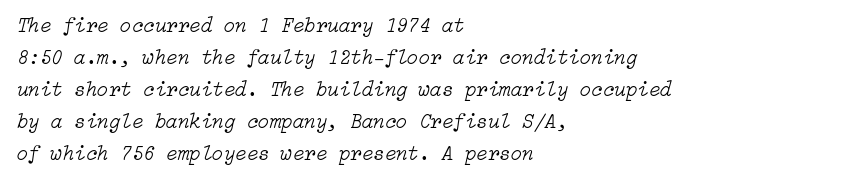
Q: Is the text bold? A: No.
Q: Is the text italic (slanted)? A: Yes, it leans right by about 15 degrees.
Q: Is the text underlined? A: No.
Q: How is the paragraph aligned? A: Left-aligned.
Q: Is the spacing between letters normal or unusually wide? A: Normal.
Q: Is the spacing between lines tight, normal or loose? A: Normal.
